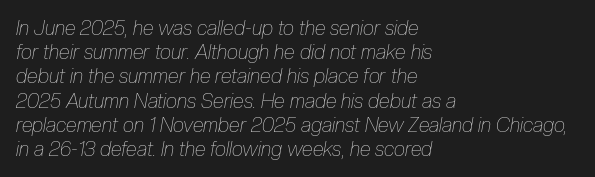
Q: Is the text bold? A: No.
Q: Is the text italic (slanted)? A: Yes, it leans right by about 10 degrees.
Q: Is the text underlined? A: No.
Q: How is the paragraph aligned? A: Left-aligned.
Q: Is the spacing between letters normal or unusually wide? A: Normal.
